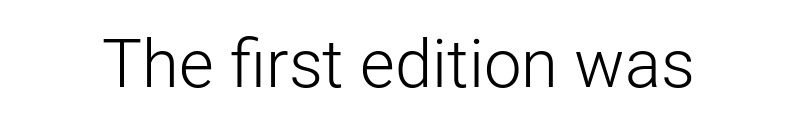
The image shows 67 px light sans-serif type, upright; set normal letter spacing, not underlined; low stroke contrast and a medium x-height.
